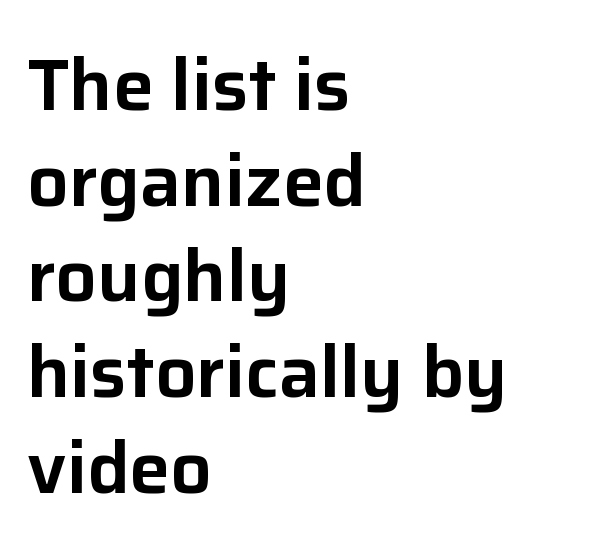
Observe the absence of serifs on each vertical stroke in this sample. Between one letter and the next there's only the usual sliver of space. The letters stand straight up with perfectly vertical stems. Leading: standard. Alignment: flush left. The space beneath each line is pristine and unruled.
